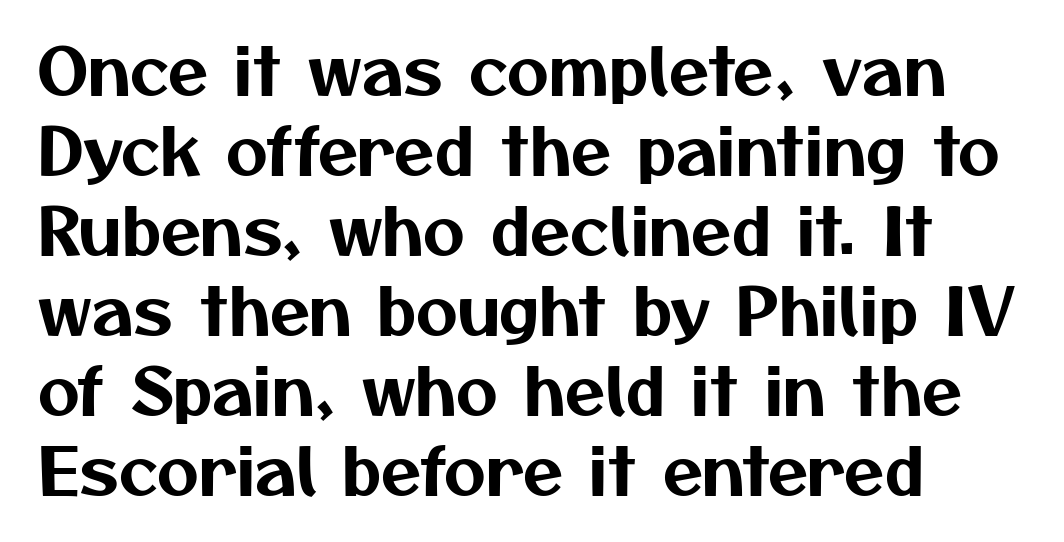
Q: Is the typeface a serif or a sans-serif typeface? A: Sans-serif.
Q: Is the text underlined? A: No.
Q: How is the paragraph aligned? A: Left-aligned.
Q: Is the spacing between letters normal or unusually wide? A: Normal.
Q: Width (condensed, normal, or wide)? A: Normal.
Q: Stroke contrast? A: Medium.
Q: x-height? A: Medium.
Q: Monospaced? A: No.
